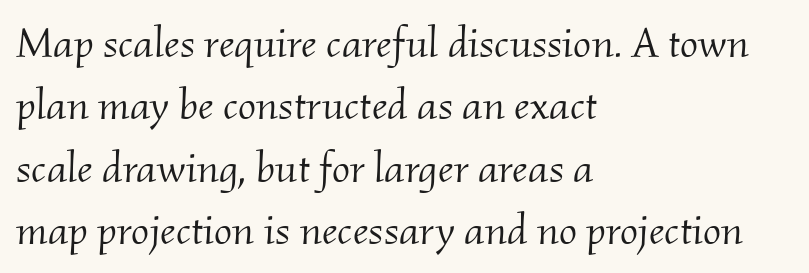
Q: Is the text bold? A: No.
Q: Is the text italic (slanted)? A: Yes, it leans right by about 2 degrees.
Q: Is the typeface a serif or a sans-serif typeface? A: Serif.
Q: Is the text underlined? A: No.
Q: How is the paragraph aligned? A: Left-aligned.
Q: Is the spacing between letters normal or unusually wide? A: Normal.
Q: Is the spacing between lines tight, normal or loose? A: Normal.
Q: Width (condensed, normal, or wide)? A: Normal.
Q: Stroke contrast? A: Medium.
Q: x-height? A: Small.
Q: Monospaced? A: No.
